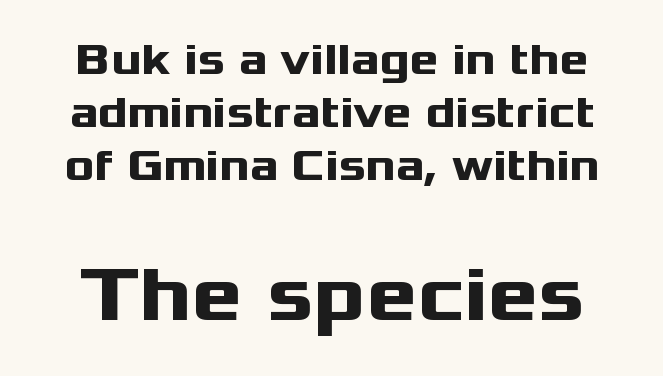
Q: Is the text bold? A: Yes.
Q: Is the text italic (slanted)? A: No, it is upright.
Q: Is the typeface a serif or a sans-serif typeface? A: Sans-serif.
Q: Is the text underlined? A: No.
Q: Is the spacing between letters normal or unusually wide? A: Normal.
Q: Which block of text is set in a larger size, the first (top) or the second (bottom)? A: The second (bottom) one.
Q: Width (condensed, normal, or wide)? A: Wide.
Q: Stroke contrast? A: Medium.
Q: x-height? A: Medium.
Q: Monospaced? A: No.
